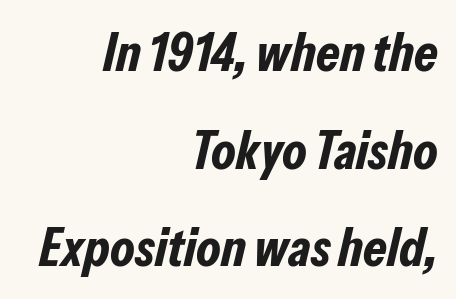
Think of a printed novel: that variable character pitch is what you see here. Spacing between characters is what you'd get straight out of the box. In terms of posture, this sample is oblique. The passage shown is emphatically bold.
